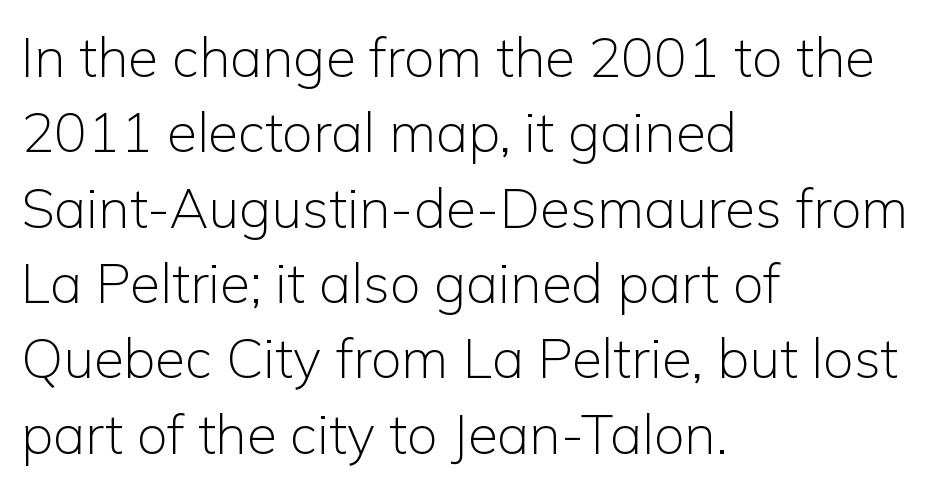
Q: Is the text bold? A: No.
Q: Is the text italic (slanted)? A: No, it is upright.
Q: Is the typeface a serif or a sans-serif typeface? A: Sans-serif.
Q: Is the text underlined? A: No.
Q: How is the paragraph aligned? A: Left-aligned.
Q: Is the spacing between letters normal or unusually wide? A: Normal.
Q: Is the spacing between lines tight, normal or loose? A: Normal.
Q: Width (condensed, normal, or wide)? A: Normal.
Q: Stroke contrast? A: Low.
Q: x-height? A: Medium.
Q: Monospaced? A: No.
